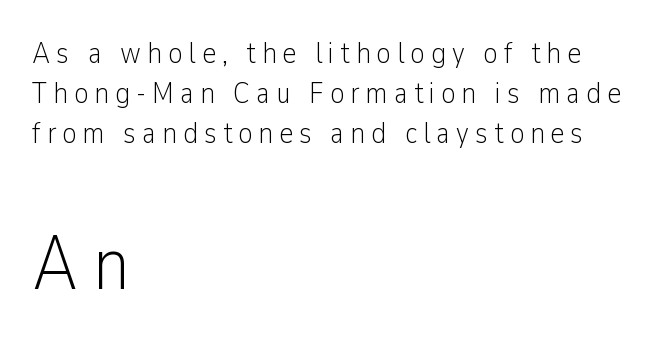
Stems and bowls with no extra thickness — not bold. Italic? Not at all — the glyphs are vertical. Of the two passages, the one underneath uses the larger point size. A typesetter would call this proportional, since set widths differ per character. Short note: letters widely spaced. Rule under the text: the space is simply empty.
